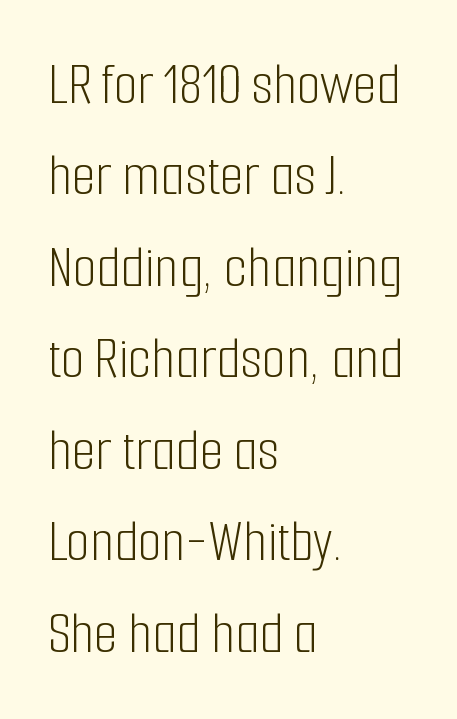
Q: Is the text bold? A: No.
Q: Is the text italic (slanted)? A: No, it is upright.
Q: Is the typeface a serif or a sans-serif typeface? A: Sans-serif.
Q: Is the text underlined? A: No.
Q: How is the paragraph aligned? A: Left-aligned.
Q: Is the spacing between letters normal or unusually wide? A: Normal.
Q: Is the spacing between lines tight, normal or loose? A: Normal.
Q: Width (condensed, normal, or wide)? A: Condensed.
Q: Stroke contrast? A: Low.
Q: x-height? A: Medium.
Q: Monospaced? A: No.
